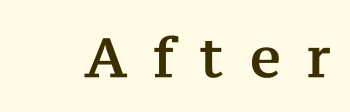
Style check: upright. Short note: letters widely spaced. These lines are rendered in a variable-pitch font. Bare-footed words on every line. To sum up the face: it has serifs.
